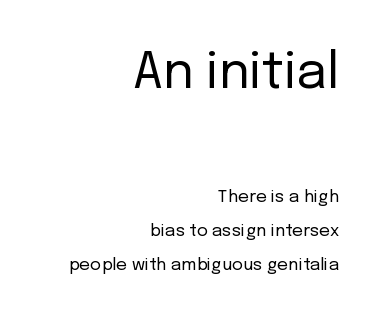
The image shows 50 px regular-weight sans-serif type, upright; set right-aligned, loose line spacing (2.0x), normal letter spacing, not underlined; the first (top) block is 2.94x larger; low stroke contrast and a medium x-height.
